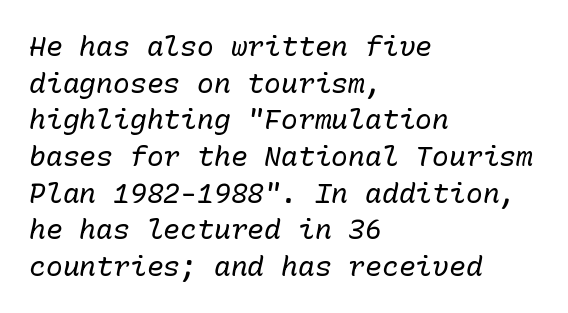
{"italic": "yes", "lean": "right", "slant_degrees": 10, "bold": "no", "weight": "regular", "width": "normal", "stroke_contrast": "low", "x_height": "medium", "monospaced": "yes", "underline": "no", "align": "left", "line_spacing": "normal", "line_spacing_ratio": 1.31, "letter_spacing": "normal", "letter_spacing_em": 0.0, "glyph_px": 28}
